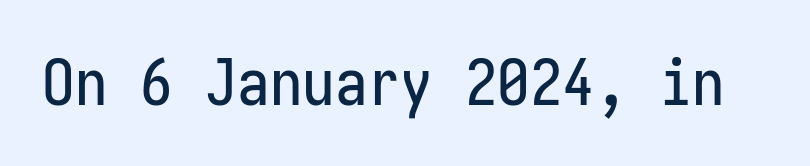
Are there feet on the stems? There aren't — it's a sans. The strip under each line holds only bare page. Caption: standard tracking, unaltered. Vertical strokes here are truly vertical.
